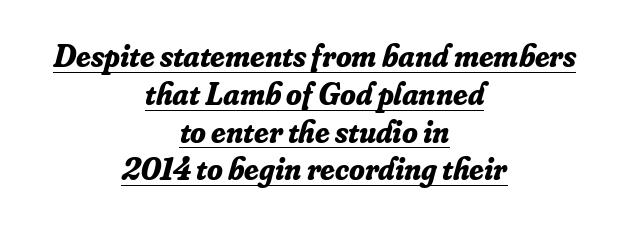
Q: Is the text bold? A: Yes.
Q: Is the text italic (slanted)? A: Yes, it leans right by about 16 degrees.
Q: Is the typeface a serif or a sans-serif typeface? A: Serif.
Q: Is the text underlined? A: Yes.
Q: How is the paragraph aligned? A: Centered.
Q: Is the spacing between letters normal or unusually wide? A: Normal.
Q: Width (condensed, normal, or wide)? A: Normal.
Q: Stroke contrast? A: Low.
Q: x-height? A: Small.
Q: Monospaced? A: No.
